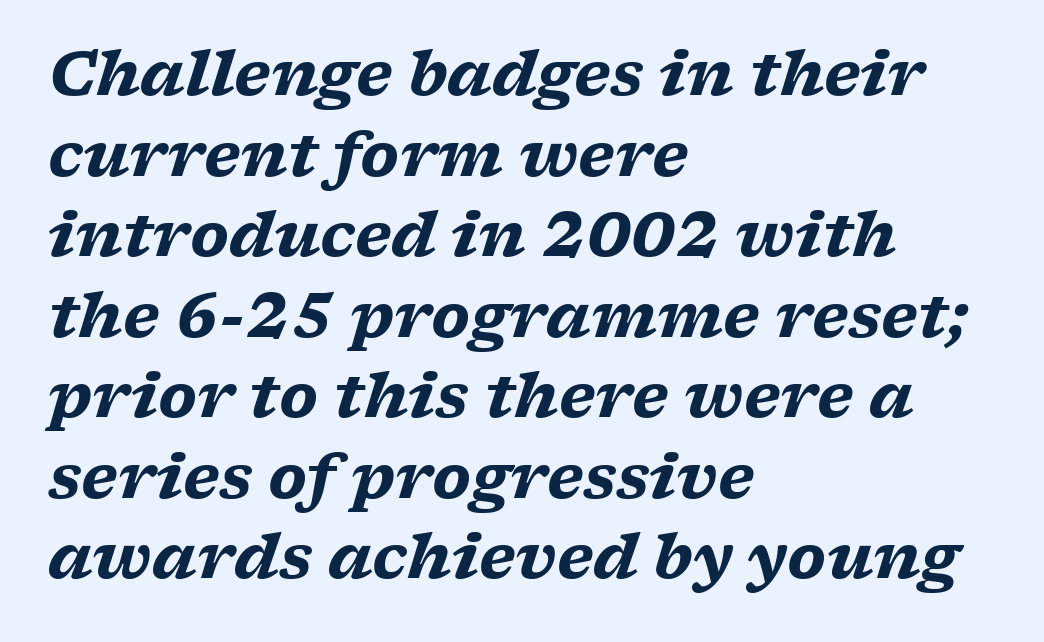
Characters follow at the spacing the type designer built in. Set as a true bold cut, around the 700 mark. Is there much room between lines? A standard amount, neither cramped nor airy. This rendering uses left alignment, leaving the right contour irregular. Think of a printed novel: that variable character pitch is what you see here. The passage shown is not underscored anywhere.
